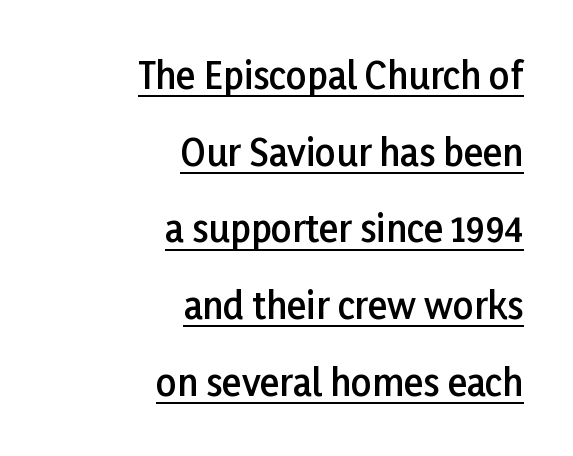
No italicization has been applied; the sample stays upright. Descenders here cross a horizontal rule under the line. Compared with a flush-left layout, this one pins lines to the opposite, right side. Do the characters align in a grid? No, the font is proportional. Each glyph is drawn with semibold strokes, heavier than normal yet not fully bold.
